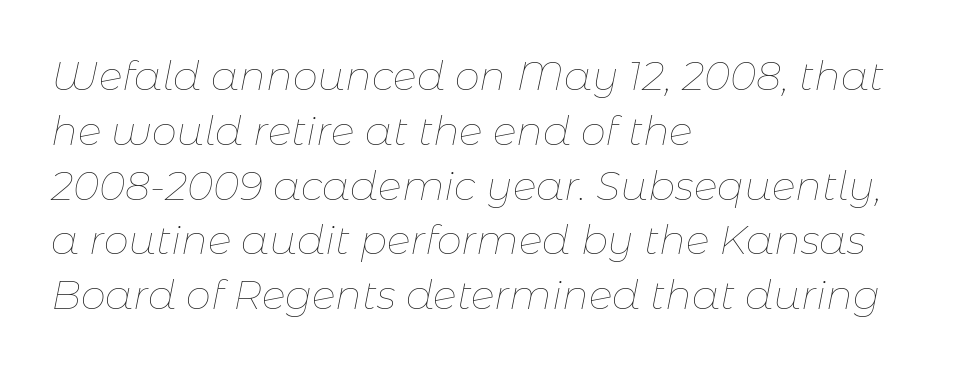
{"italic": "yes", "lean": "right", "slant_degrees": 11, "bold": "no", "weight": "thin", "width": "normal", "stroke_contrast": "low", "x_height": "medium", "monospaced": "no", "underline": "no", "align": "left", "line_spacing": "normal", "line_spacing_ratio": 1.37, "letter_spacing": "normal", "letter_spacing_em": 0.0, "glyph_px": 40}
